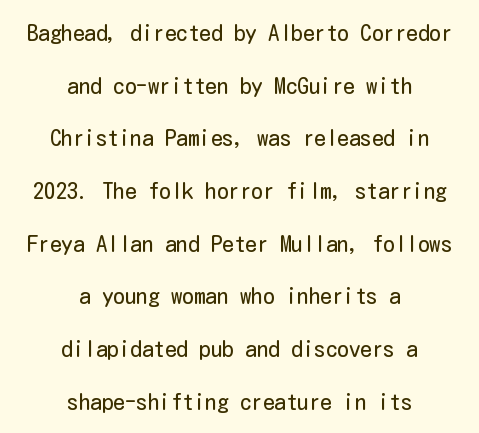
A bare baseline throughout the passage. Weight: in the light-to-regular range. Horizontal alignment here is central, giving a formal, balanced look. Posture: upright roman.
